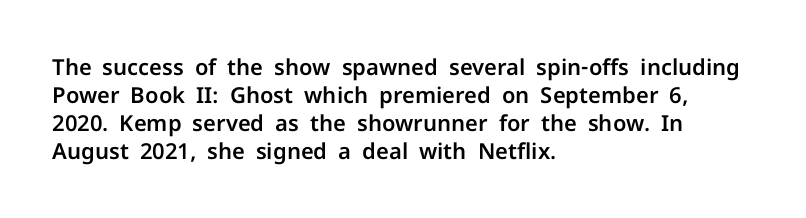
Q: Is the text italic (slanted)? A: No, it is upright.
Q: Is the text underlined? A: No.
Q: How is the paragraph aligned? A: Left-aligned.
Q: Is the spacing between letters normal or unusually wide? A: Normal.
Q: Is the spacing between lines tight, normal or loose? A: Normal.
